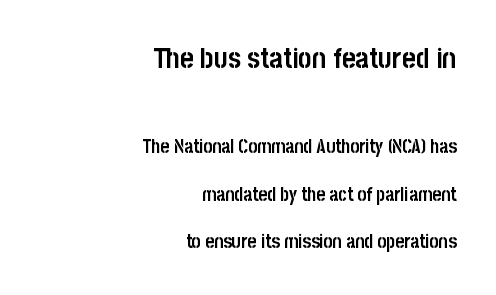
This sample has the flowing, uneven cadence of proportional lettering. It's the straight-up-and-down kind of type. Font category for this specimen: sans-serif. The upper block of text is set noticeably larger than the block beneath it. All the whitespace from short lines collects on the left.
